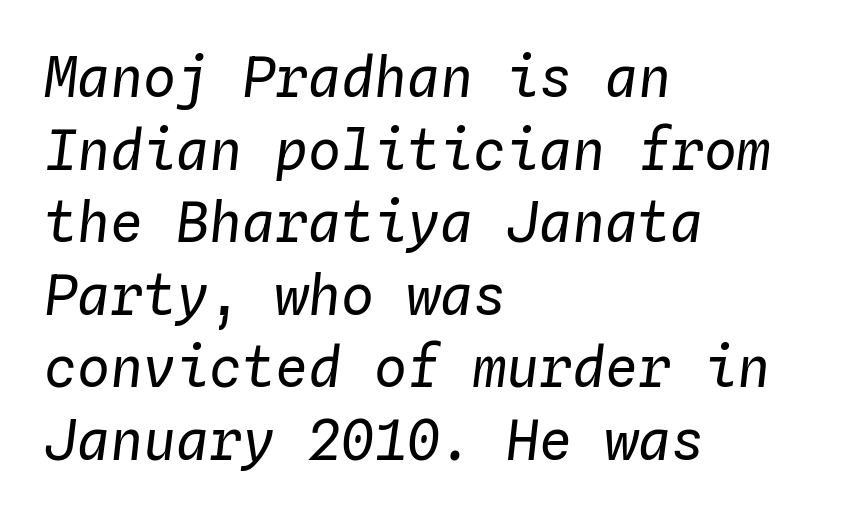
{"italic": "yes", "lean": "right", "slant_degrees": 4, "bold": "no", "weight": "regular", "width": "normal", "stroke_contrast": "low", "x_height": "medium", "monospaced": "yes", "underline": "no", "align": "left", "line_spacing": "normal", "line_spacing_ratio": 1.32, "letter_spacing": "normal", "letter_spacing_em": 0.0, "glyph_px": 55}
